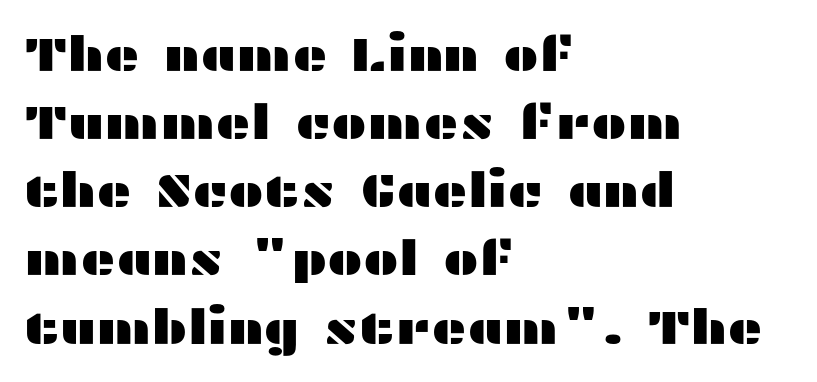
{"serif": "no", "italic": "no", "width": "wide", "stroke_contrast": "medium", "x_height": "medium", "monospaced": "no", "underline": "no", "align": "left", "line_spacing": "normal", "line_spacing_ratio": 1.42, "letter_spacing": "normal", "letter_spacing_em": 0.0, "glyph_px": 48}
